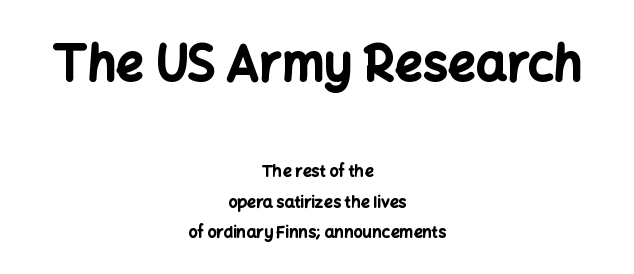
The image shows 49 px bold sans-serif type, upright; set centered, loose line spacing (1.9x), normal letter spacing, not underlined; the first (top) block is 3.06x larger; low stroke contrast and a medium x-height.
